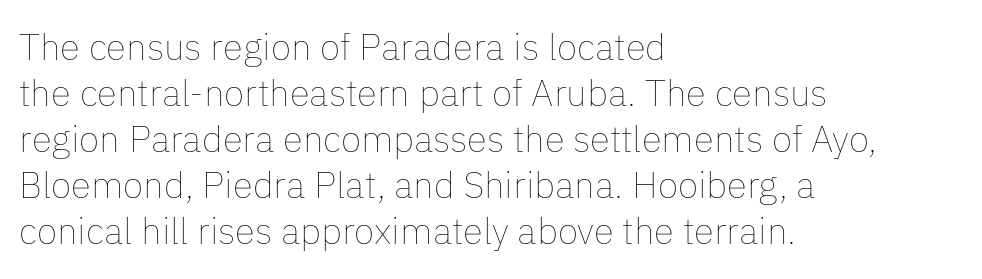
{"italic": "no", "bold": "no", "weight": "thin", "width": "normal", "stroke_contrast": "low", "x_height": "medium", "monospaced": "no", "underline": "no", "align": "left", "line_spacing_ratio": 1.24, "letter_spacing": "normal", "letter_spacing_em": 0.0, "glyph_px": 37}
